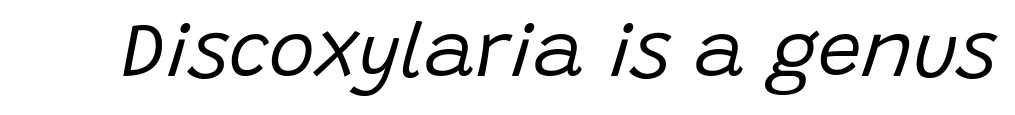
Q: Is the text bold? A: No.
Q: Is the text italic (slanted)? A: Yes, it leans right by about 15 degrees.
Q: Is the text underlined? A: No.
Q: Is the spacing between letters normal or unusually wide? A: Normal.
Q: Width (condensed, normal, or wide)? A: Normal.
Q: Stroke contrast? A: Low.
Q: x-height? A: Large.
Q: Monospaced? A: No.
